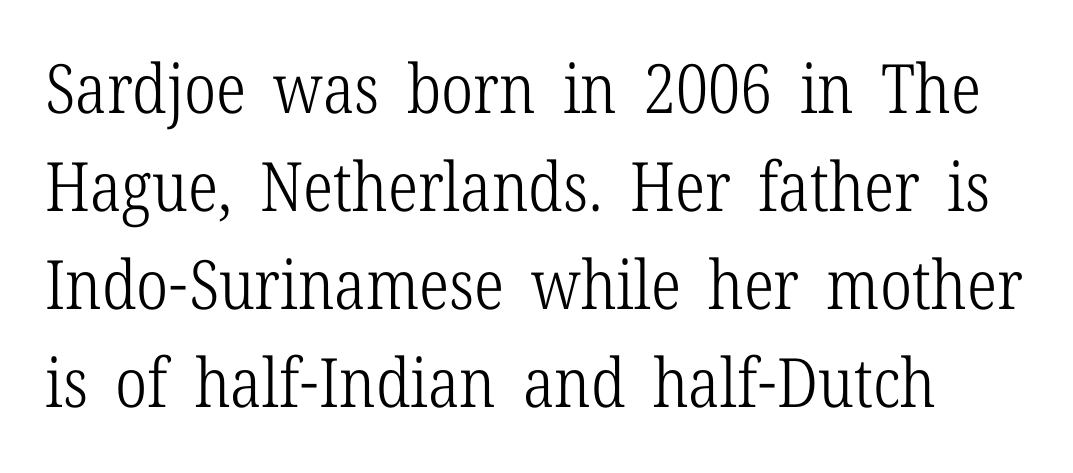
Nobody touched the tracking dial on this one. Notice how descenders clear the ascenders below comfortably — that's standard leading. The words here are not underlined. In terms of letterform style, serifs are clearly present. The letterforms sit at book weight or below. Spacing verdict: proportional, widths tailored to each character.
